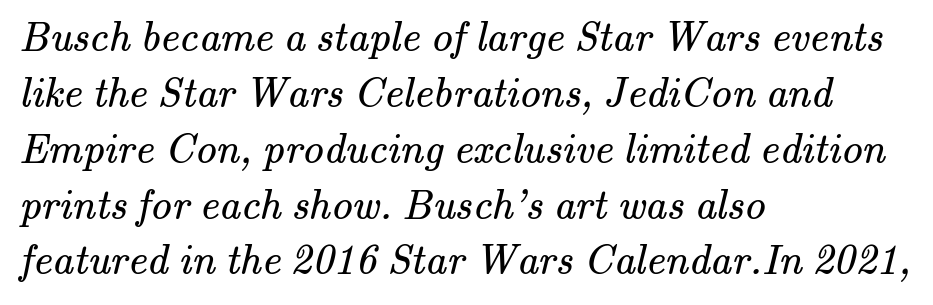
Q: Is the text bold? A: No.
Q: Is the typeface a serif or a sans-serif typeface? A: Serif.
Q: Is the text underlined? A: No.
Q: How is the paragraph aligned? A: Left-aligned.
Q: Is the spacing between letters normal or unusually wide? A: Normal.
Q: Is the spacing between lines tight, normal or loose? A: Normal.
Q: Width (condensed, normal, or wide)? A: Normal.
Q: Stroke contrast? A: Medium.
Q: x-height? A: Small.
Q: Monospaced? A: No.
